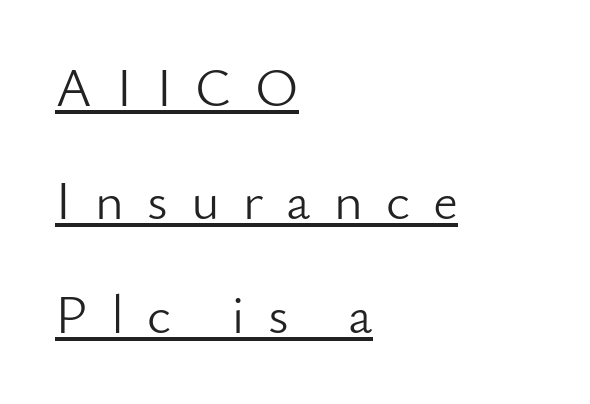
{"serif": "no", "italic": "no", "bold": "no", "weight": "light", "width": "normal", "stroke_contrast": "low", "x_height": "small", "monospaced": "no", "underline": "yes", "align": "left", "line_spacing": "loose", "line_spacing_ratio": 2.06, "letter_spacing": "wide", "letter_spacing_em": 0.42, "glyph_px": 55}
